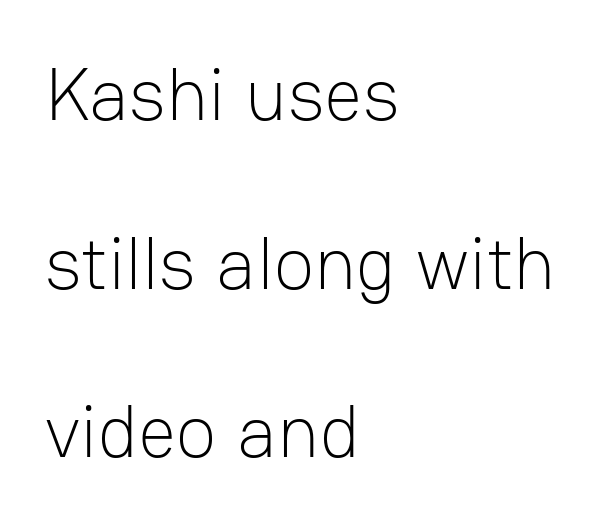
The image shows 75 px light sans-serif type, upright; set left-aligned, loose line spacing (2.25x), normal letter spacing, not underlined; low stroke contrast and a medium x-height.
